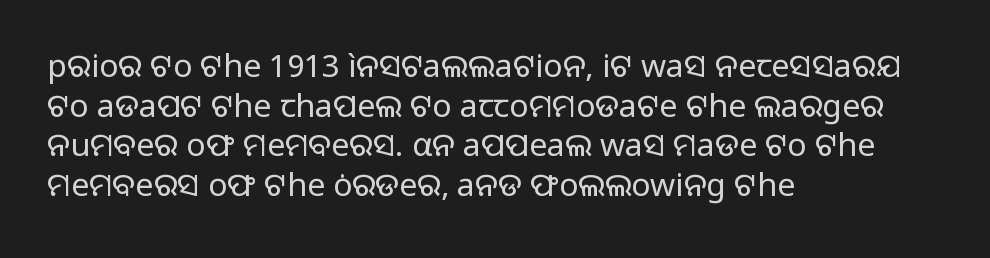
The image shows 32 px regular-weight sans-serif type, upright; set left-aligned, line spacing 1.24x, normal letter spacing, not underlined; low stroke contrast and a medium x-height.
